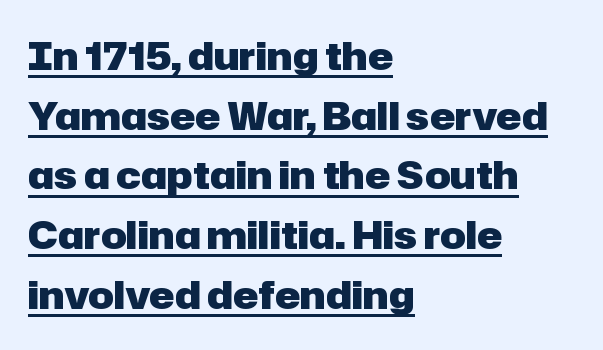
The image shows 38 px heavy sans-serif type, upright; set left-aligned, normal line spacing (1.57x), normal letter spacing, underlined; low stroke contrast and a medium x-height.
